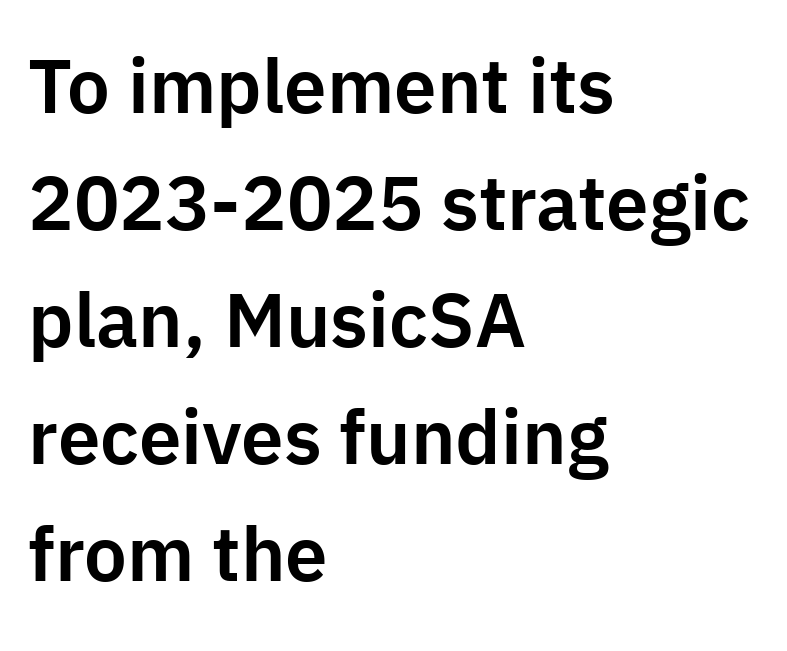
A typesetter would call this proportional, since set widths differ per character. The specimen omits any rule beneath the text block's lines. The font family rendered here belongs to the sans-serif group. These lines stack with their left ends in a neat column.
